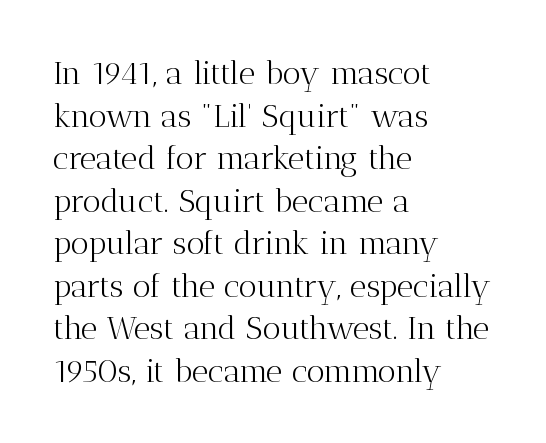
Characters follow at the spacing the type designer built in. Is the block centered? No — it sits flush against the left margin. The rows are spaced the way most documents space them. Varying glyph widths throughout — classic text-font behaviour.
